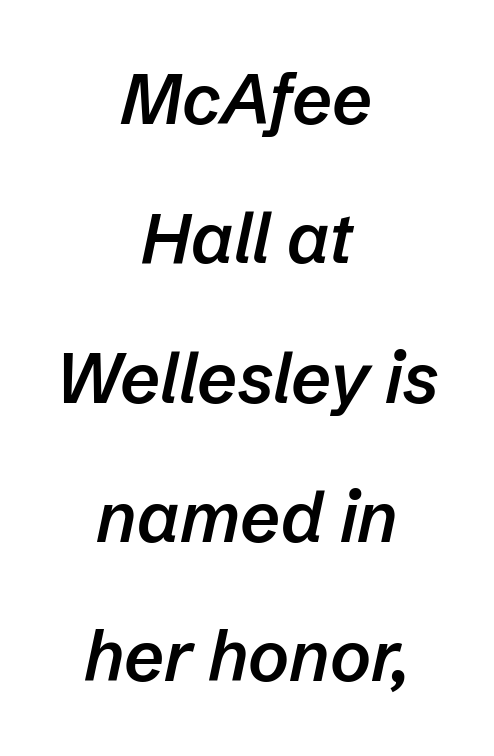
{"italic": "yes", "lean": "right", "slant_degrees": 12, "bold": "semi", "weight": "semibold", "width": "normal", "stroke_contrast": "low", "x_height": "medium", "monospaced": "no", "underline": "no", "align": "center", "line_spacing": "loose", "line_spacing_ratio": 1.99, "letter_spacing": "normal", "letter_spacing_em": 0.0, "glyph_px": 70}
